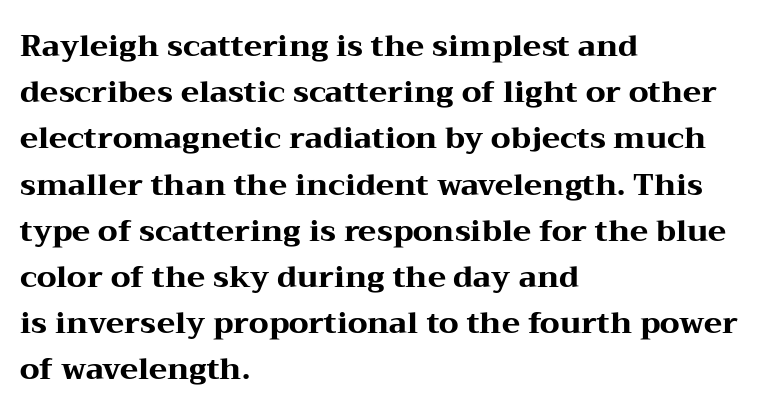
Note the varied advance widths — an 'i' is clearly narrower than an 'm'. This is the regular roman posture of the typeface. The text was rendered using a seriffed face with decorative stroke endings. Emphasis by weight is at full strength: bold.
